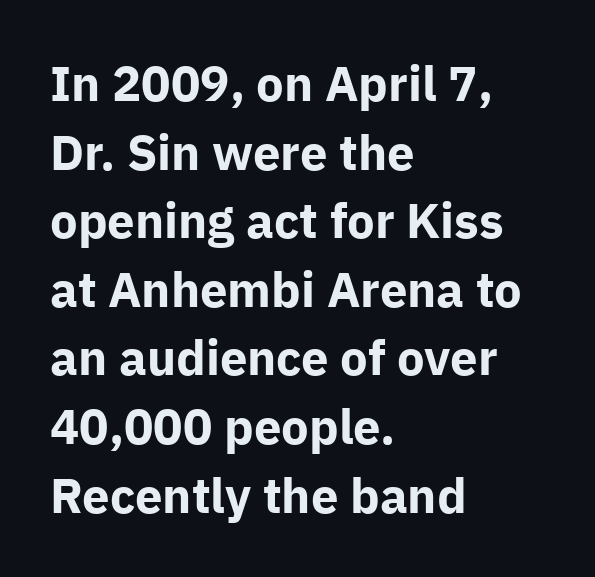
{"serif": "no", "italic": "no", "bold": "yes", "weight": "bold", "width": "normal", "stroke_contrast": "low", "x_height": "medium", "monospaced": "no", "underline": "no", "align": "left", "line_spacing": "normal", "line_spacing_ratio": 1.4, "letter_spacing": "normal", "letter_spacing_em": 0.0, "glyph_px": 49}
